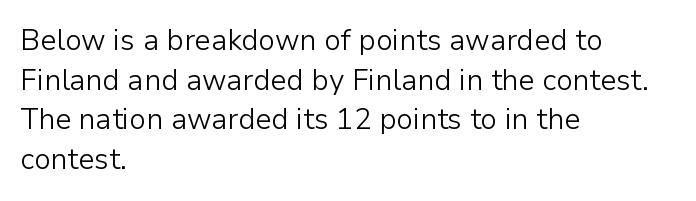
The image shows 29 px light sans-serif type, upright; set left-aligned, normal line spacing (1.37x), normal letter spacing, not underlined; low stroke contrast and a medium x-height.
